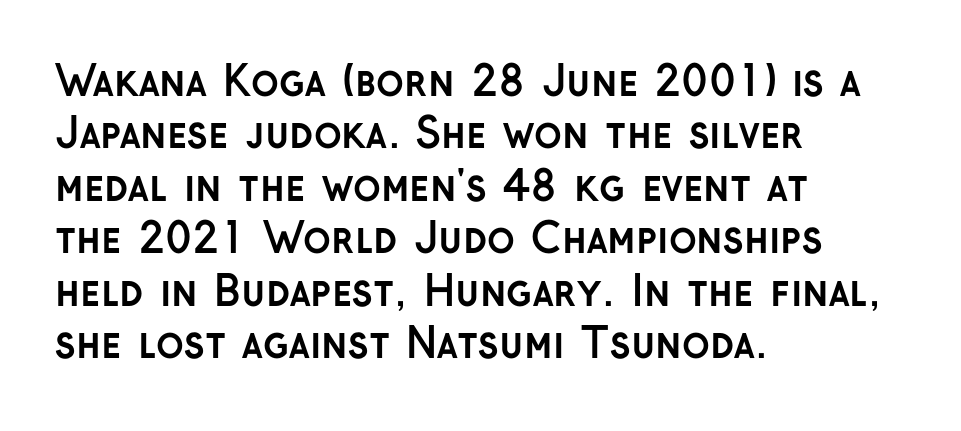
The image shows 41 px semibold sans-serif type, upright; set left-aligned, normal line spacing (1.28x), normal letter spacing, not underlined; low stroke contrast and a medium x-height.
